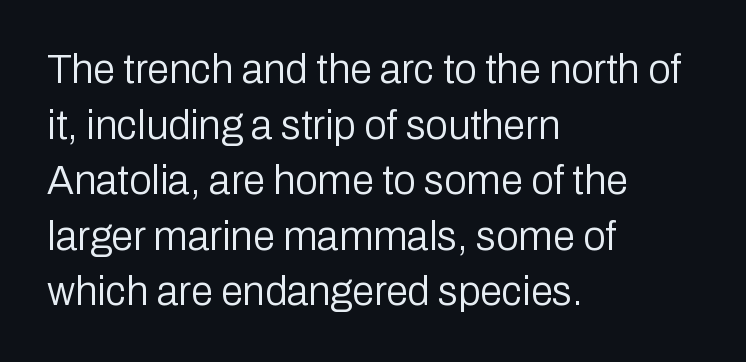
The image shows 40 px regular-weight sans-serif type, upright; set left-aligned, normal line spacing (1.39x), normal letter spacing, not underlined; low stroke contrast and a medium x-height.
